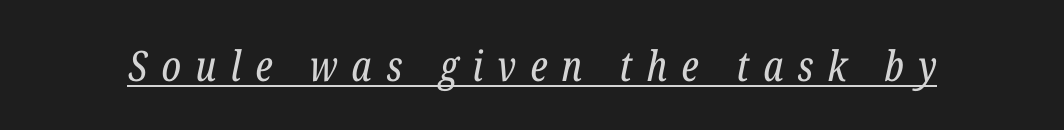
Tracking value appears strongly positive — letters spread wide. These lines were composed using italics. The rendering uses natural spacing where letterforms have individual widths. In designer terms, the underline attribute is active on this setting. The typeface has the unassuming heft of standard copy or less.
